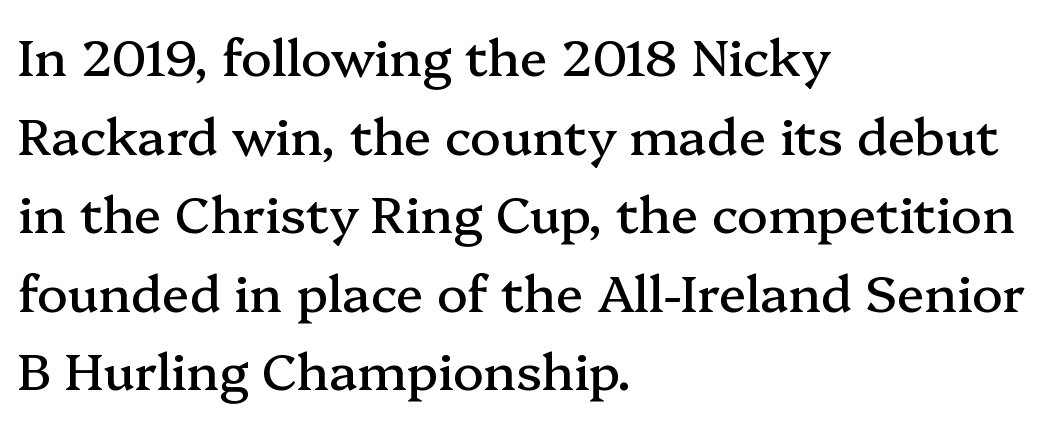
Q: Is the text italic (slanted)? A: No, it is upright.
Q: Is the typeface a serif or a sans-serif typeface? A: Serif.
Q: Is the text underlined? A: No.
Q: How is the paragraph aligned? A: Left-aligned.
Q: Is the spacing between letters normal or unusually wide? A: Normal.
Q: Is the spacing between lines tight, normal or loose? A: Normal.
Q: Width (condensed, normal, or wide)? A: Normal.
Q: Stroke contrast? A: Medium.
Q: x-height? A: Medium.
Q: Monospaced? A: No.
